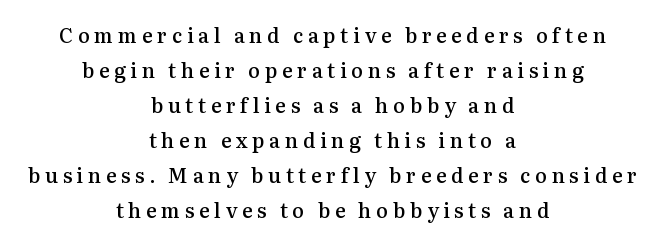
Q: Is the text bold? A: Semi-bold.
Q: Is the text italic (slanted)? A: No, it is upright.
Q: Is the text underlined? A: No.
Q: How is the paragraph aligned? A: Centered.
Q: Is the spacing between letters normal or unusually wide? A: Unusually wide.
